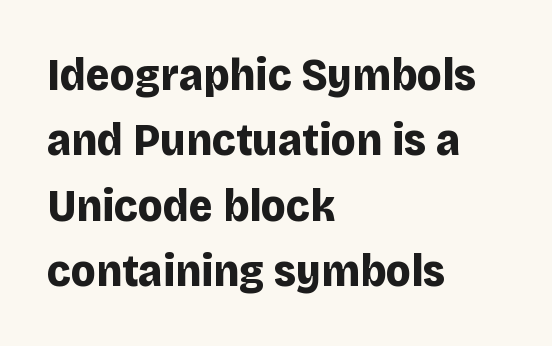
The image shows 46 px bold sans-serif type, upright; set left-aligned, normal line spacing (1.42x), normal letter spacing, not underlined; low stroke contrast and a large x-height.
